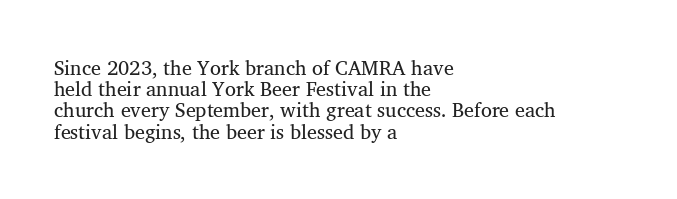
Q: Is the text bold? A: No.
Q: Is the text italic (slanted)? A: No, it is upright.
Q: Is the text underlined? A: No.
Q: How is the paragraph aligned? A: Left-aligned.
Q: Is the spacing between letters normal or unusually wide? A: Normal.
Q: Is the spacing between lines tight, normal or loose? A: Tight.
